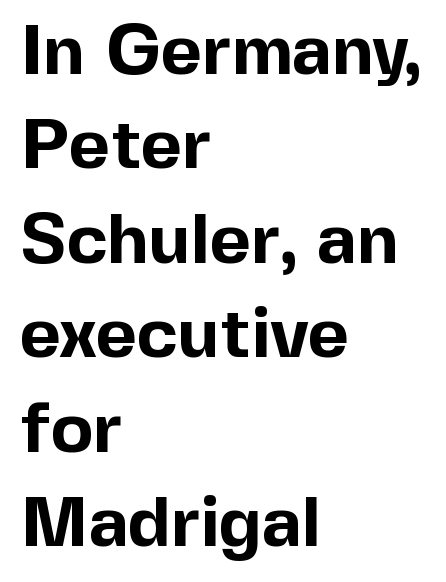
{"serif": "no", "italic": "no", "bold": "yes", "weight": "bold", "width": "normal", "x_height": "medium", "monospaced": "no", "underline": "no", "align": "left", "line_spacing": "normal", "line_spacing_ratio": 1.33, "letter_spacing": "normal", "letter_spacing_em": 0.0, "glyph_px": 71}
